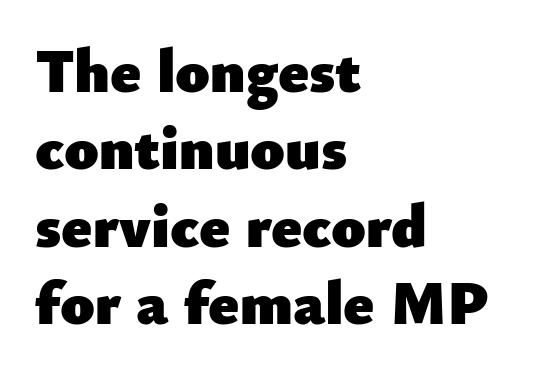
The image shows 62 px heavy sans-serif type, upright; set left-aligned, normal line spacing (1.25x), normal letter spacing, not underlined; low stroke contrast and a small x-height.
